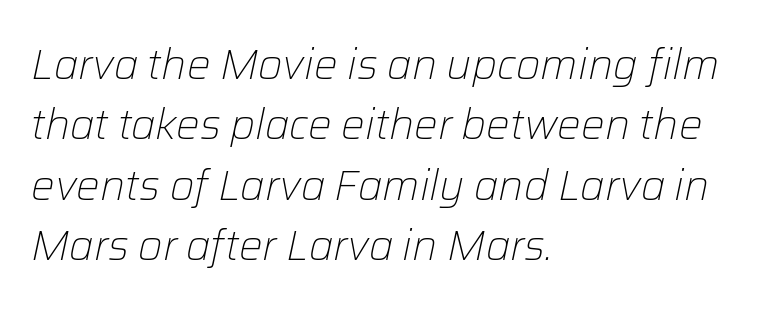
{"italic": "yes", "lean": "right", "slant_degrees": 12, "bold": "no", "weight": "light", "width": "normal", "stroke_contrast": "low", "x_height": "medium", "monospaced": "no", "underline": "no", "align": "left", "line_spacing": "normal", "line_spacing_ratio": 1.44, "letter_spacing": "normal", "letter_spacing_em": 0.0, "glyph_px": 42}
